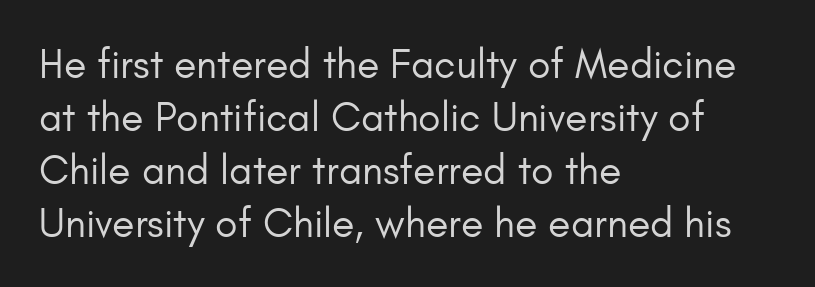
The image shows 41 px regular-weight sans-serif type, upright; set left-aligned, normal line spacing (1.29x), normal letter spacing, not underlined; low stroke contrast and a small x-height.
